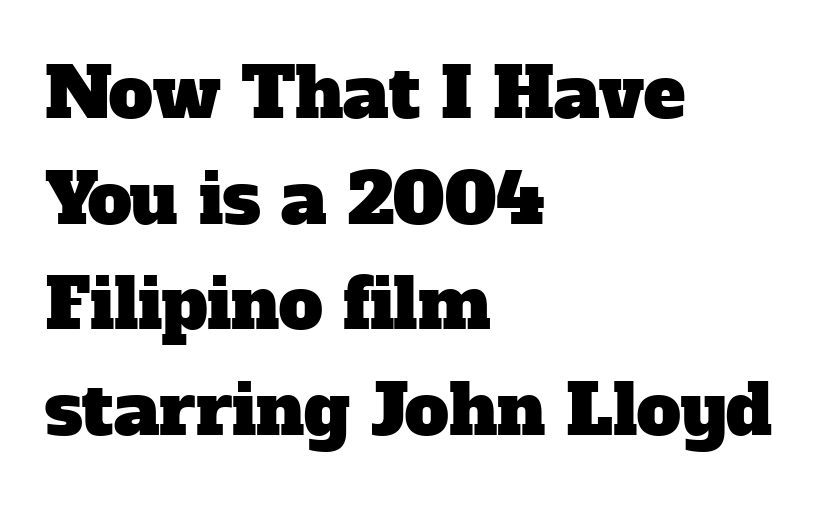
Q: Is the typeface a serif or a sans-serif typeface? A: Serif.
Q: Is the text underlined? A: No.
Q: How is the paragraph aligned? A: Left-aligned.
Q: Is the spacing between letters normal or unusually wide? A: Normal.
Q: Is the spacing between lines tight, normal or loose? A: Normal.
Q: Width (condensed, normal, or wide)? A: Normal.
Q: Stroke contrast? A: Low.
Q: x-height? A: Medium.
Q: Monospaced? A: No.
